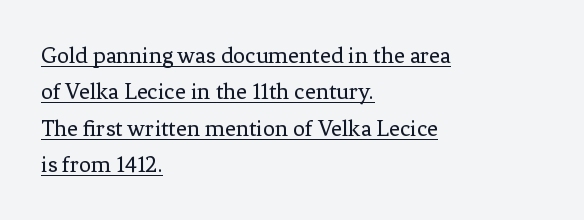
Q: Is the text bold? A: No.
Q: Is the text italic (slanted)? A: No, it is upright.
Q: Is the text underlined? A: Yes.
Q: How is the paragraph aligned? A: Left-aligned.
Q: Is the spacing between letters normal or unusually wide? A: Normal.
Q: Is the spacing between lines tight, normal or loose? A: Normal.
